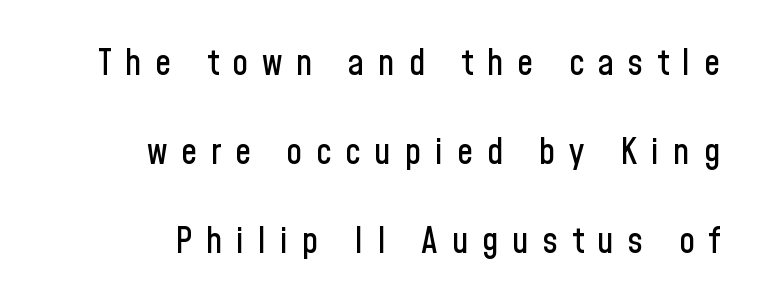
{"serif": "no", "italic": "no", "width": "condensed", "stroke_contrast": "low", "x_height": "medium", "monospaced": "no", "underline": "no", "align": "right", "line_spacing": "loose", "line_spacing_ratio": 2.47, "letter_spacing": "wide", "letter_spacing_em": 0.38, "glyph_px": 36}
